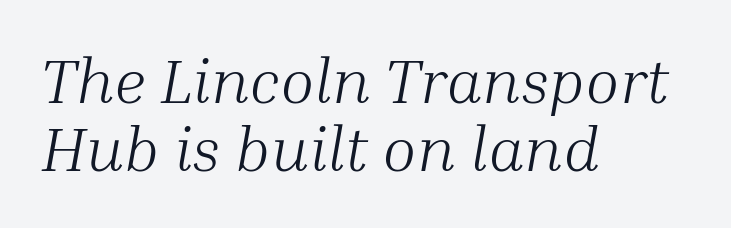
Q: Is the text bold? A: No.
Q: Is the text italic (slanted)? A: Yes, it leans right by about 10 degrees.
Q: Is the typeface a serif or a sans-serif typeface? A: Serif.
Q: Is the text underlined? A: No.
Q: How is the paragraph aligned? A: Left-aligned.
Q: Is the spacing between letters normal or unusually wide? A: Normal.
Q: Is the spacing between lines tight, normal or loose? A: Tight.
Q: Width (condensed, normal, or wide)? A: Normal.
Q: Stroke contrast? A: Medium.
Q: x-height? A: Medium.
Q: Monospaced? A: No.
